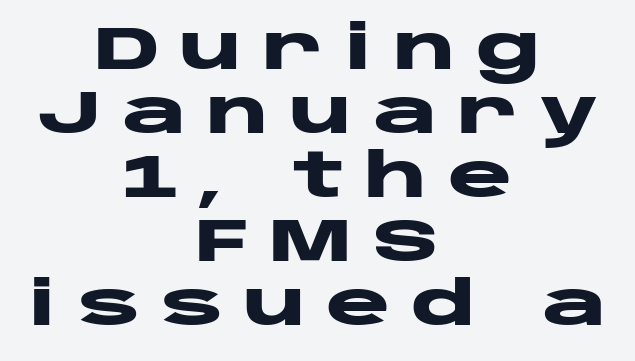
Nope, no serifs anywhere on these letters. The tracking jumps out immediately: characters are airy and widely separated. Vertically, the passage feels compressed, each row crowding the next. Thick stems and heavy bowls — unmistakably bold. Notice how the stems are strictly vertical — no italics here.
